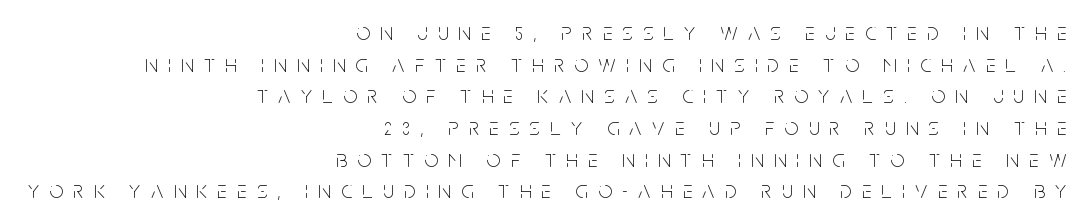
The image shows 24 px text type, upright; set right-aligned, normal line spacing (1.32x), unusually wide letter spacing (+0.43 em), not underlined.
